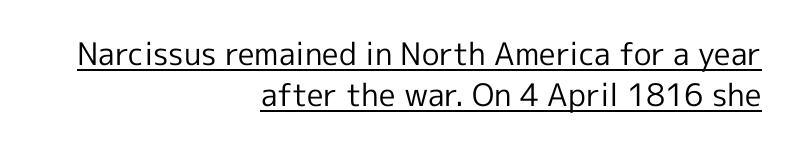
The image shows 31 px regular-weight sans-serif type, upright; set right-aligned, normal line spacing (1.33x), normal letter spacing, underlined; a medium x-height.
